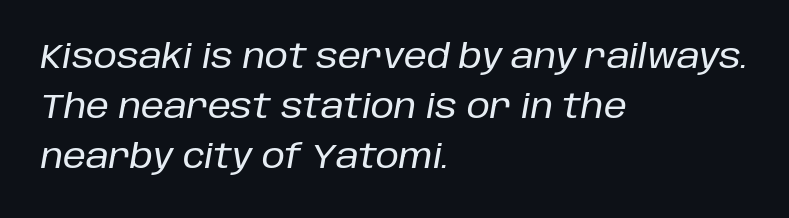
The image shows 33 px text type, italic (leaning right); set left-aligned, normal line spacing (1.52x), normal letter spacing, not underlined; low stroke contrast and a large x-height.
